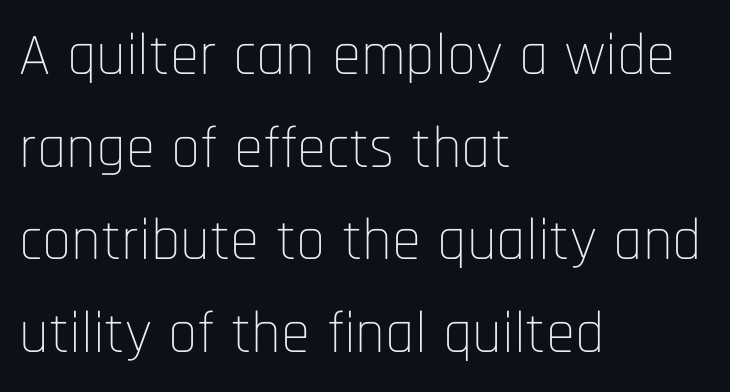
{"serif": "no", "italic": "no", "bold": "no", "weight": "thin", "width": "condensed", "stroke_contrast": "low", "x_height": "large", "monospaced": "no", "underline": "no", "align": "left", "line_spacing": "normal", "line_spacing_ratio": 1.57, "letter_spacing": "normal", "letter_spacing_em": 0.0, "glyph_px": 59}
